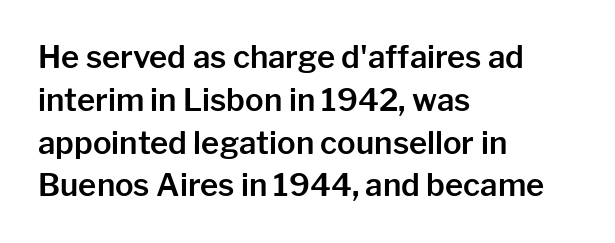
The image shows 31 px sans-serif type, upright; set left-aligned, normal line spacing (1.38x), normal letter spacing, not underlined; low stroke contrast and a medium x-height.
